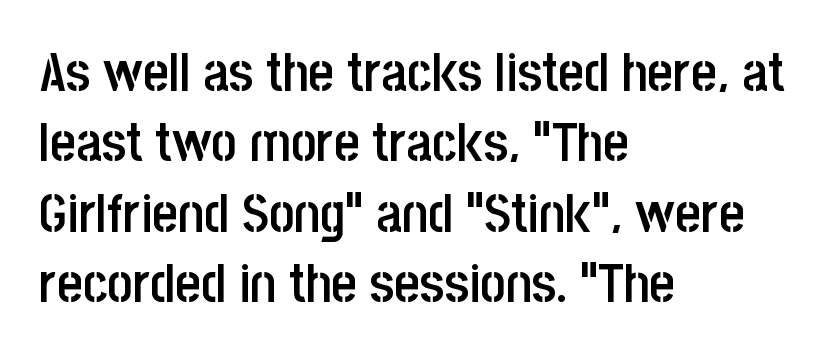
The image shows 55 px semibold, condensed sans-serif type, upright; set left-aligned, normal line spacing (1.28x), normal letter spacing, not underlined; low stroke contrast and a large x-height.
